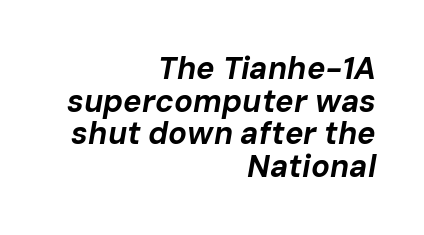
The image shows 31 px bold type, italic (leaning right); set right-aligned, tight line spacing (1.05x), normal letter spacing, not underlined; low stroke contrast and a medium x-height.
